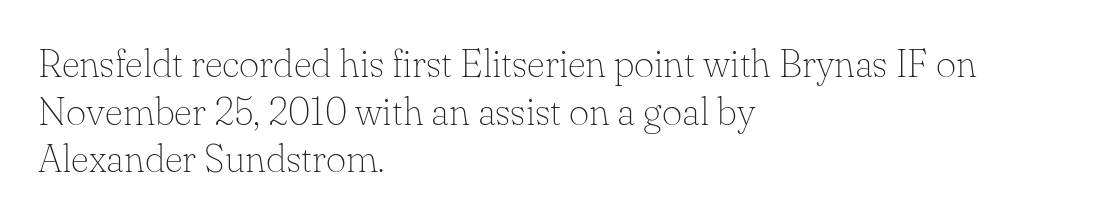
{"serif": "yes", "italic": "no", "bold": "no", "weight": "thin", "width": "normal", "stroke_contrast": "low", "x_height": "small", "monospaced": "no", "underline": "no", "align": "left", "line_spacing_ratio": 1.22, "letter_spacing": "normal", "letter_spacing_em": 0.0, "glyph_px": 39}
